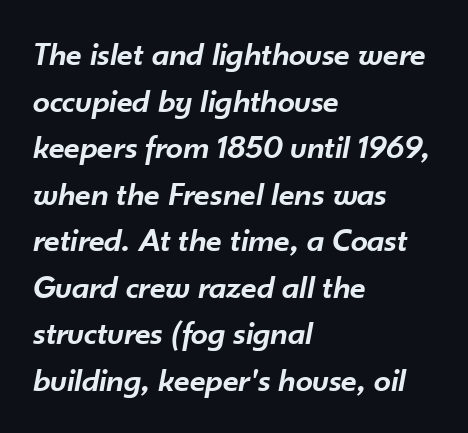
Typographic density is moderately raised because the face is semibold. Decoration check: the copy has no underline. Line starts are locked; line ends wander. An italicized treatment has been applied to the whole sample. Horizontal bands of white between lines are of average thickness. You could call the tracking neutral — neither tight nor loose.
